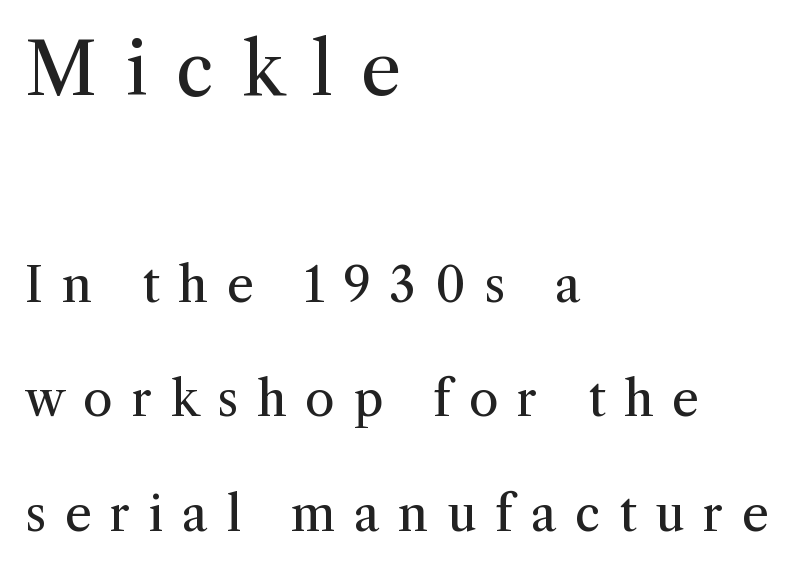
Q: Is the text bold? A: No.
Q: Is the text italic (slanted)? A: No, it is upright.
Q: Is the typeface a serif or a sans-serif typeface? A: Serif.
Q: Is the text underlined? A: No.
Q: How is the paragraph aligned? A: Left-aligned.
Q: Is the spacing between letters normal or unusually wide? A: Unusually wide.
Q: Is the spacing between lines tight, normal or loose? A: Loose.
Q: Which block of text is set in a larger size, the first (top) or the second (bottom)? A: The first (top) one.
Q: Width (condensed, normal, or wide)? A: Normal.
Q: Stroke contrast? A: Medium.
Q: x-height? A: Medium.
Q: Monospaced? A: No.
